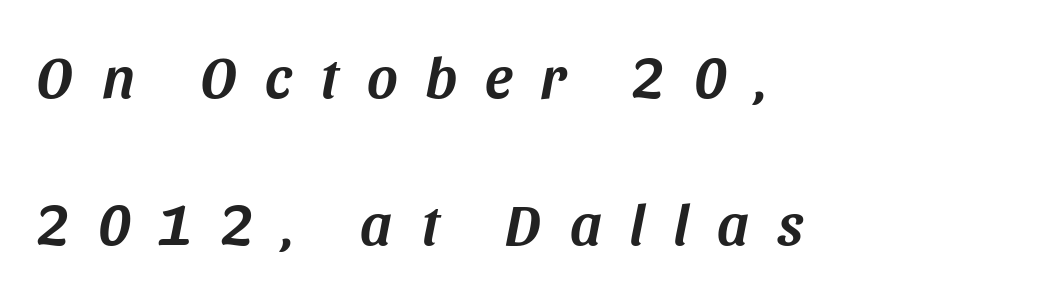
Spacing verdict: proportional, widths tailored to each character. Substantial extra tracking has been applied to these lines. Nobody drew a line under any word here. The rendering uses a large line-height, opening up the rows. It's the slanting kind of type.
